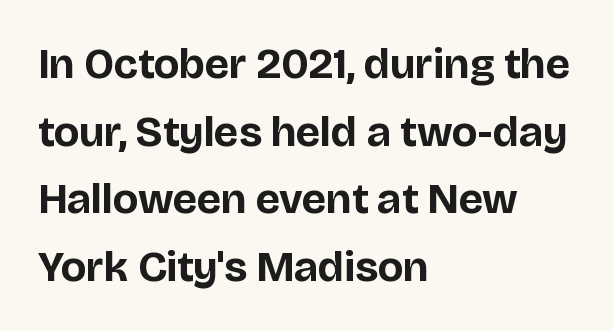
The image shows 43 px bold sans-serif type, upright; set left-aligned, normal line spacing (1.57x), normal letter spacing, not underlined; low stroke contrast and a large x-height.
